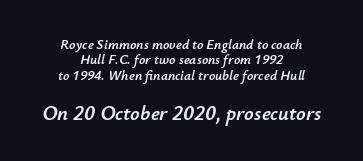
Q: Is the text italic (slanted)? A: Yes, it leans right by about 12 degrees.
Q: Is the text underlined? A: No.
Q: How is the paragraph aligned? A: Centered.
Q: Is the spacing between letters normal or unusually wide? A: Normal.
Q: Is the spacing between lines tight, normal or loose? A: Tight.
Q: Which block of text is set in a larger size, the first (top) or the second (bottom)? A: The second (bottom) one.
